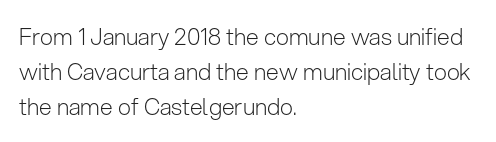
Weight: not bold — regular or lighter. The typesetter chose a ragged-right arrangement here. Each new line begins a customary step beneath the previous one. You could call the tracking neutral — neither tight nor loose. Only glyphs here, with clear space below each row. You can tell it's not italic because the verticals are truly vertical.
